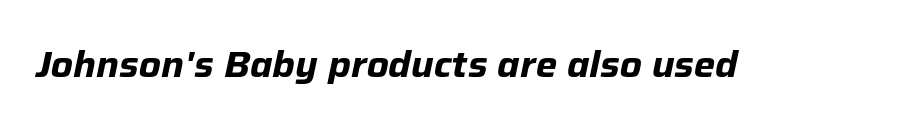
The image shows 36 px bold type, italic (leaning right); set normal letter spacing, not underlined; low stroke contrast and a medium x-height.
